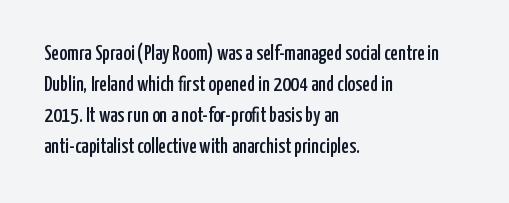
The image shows 21 px text type, upright; set left-aligned, normal line spacing (1.48x), normal letter spacing, not underlined.
